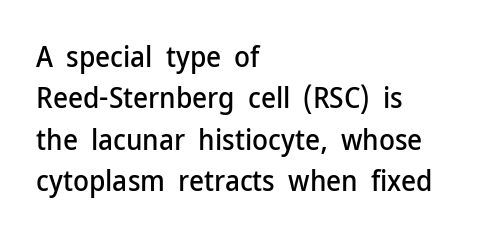
{"serif": "no", "italic": "no", "width": "normal", "stroke_contrast": "low", "x_height": "medium", "monospaced": "no", "underline": "no", "align": "left", "line_spacing": "normal", "line_spacing_ratio": 1.43, "letter_spacing": "normal", "letter_spacing_em": 0.0, "glyph_px": 29}
